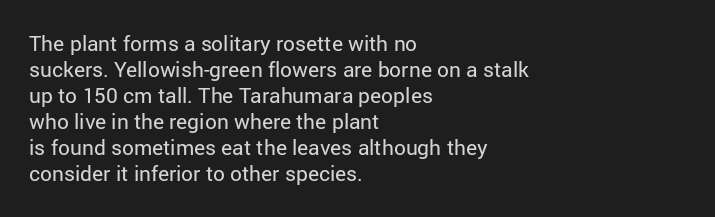
The typography opts for an upright posture over an oblique one. Unmarked baselines from the first word to the last. Students, note that the glyphs here touch the page at normal intervals. Which margin do the lines hug? The left one — the right edge is uneven. The typesetting does not lean heavy: it is not bold.
